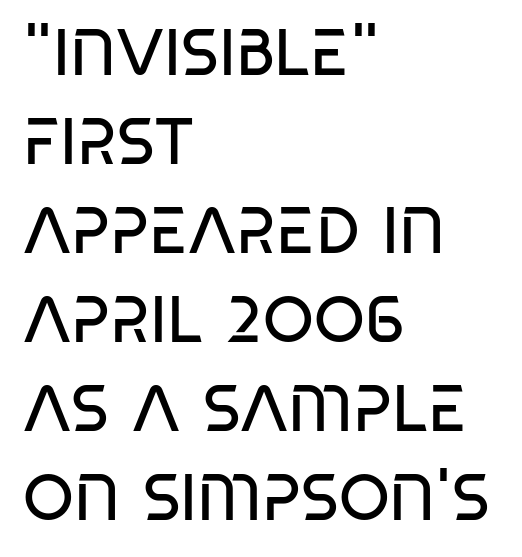
All the whitespace from short lines collects on the right. Horizontal bands of white between lines are of average thickness. Looks like regular typesetting: each glyph gets only the width it needs. The passage shown is not bold in any degree.
